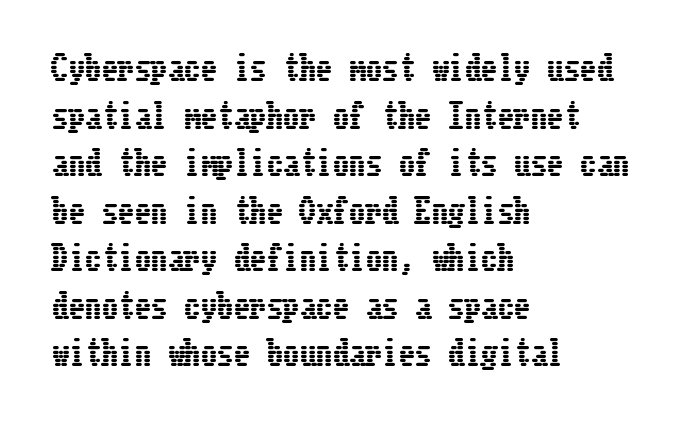
The type is set solid horizontally, with unmodified tracking. Words float on clear page, feet unadorned. In CSS terms this would be text-align: left. Designer's note — italics off, roman on. One glance says typical: line gaps are just what's usual.
